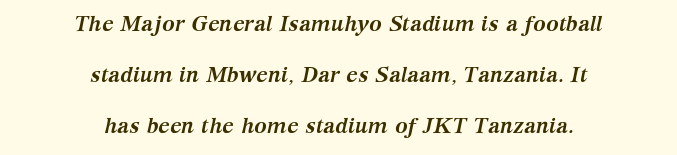
{"italic": "yes", "lean": "right", "slant_degrees": 12, "bold": "yes", "underline": "no", "align": "center", "line_spacing": "loose", "line_spacing_ratio": 2.43, "letter_spacing": "normal", "letter_spacing_em": 0.0, "glyph_px": 21}
